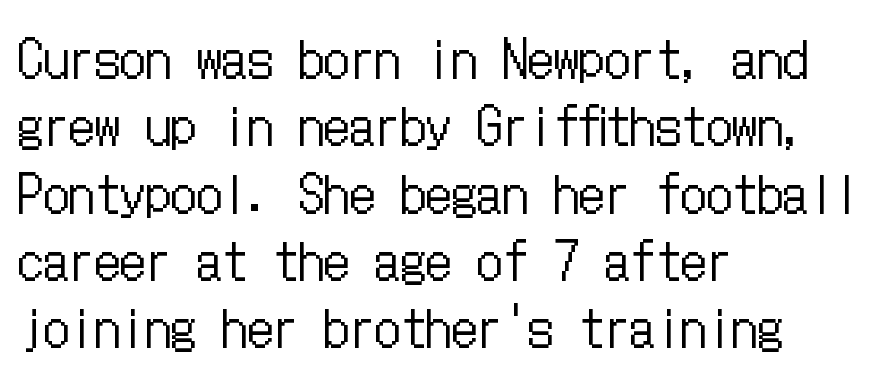
The image shows 51 px regular-weight, condensed type, upright; set left-aligned, normal line spacing (1.32x), normal letter spacing, not underlined; low stroke contrast and a medium x-height.
